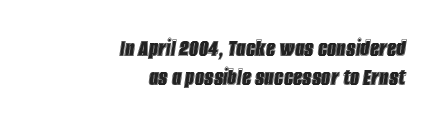
Q: Is the text italic (slanted)? A: Yes, it leans right by about 8 degrees.
Q: Is the text underlined? A: No.
Q: How is the paragraph aligned? A: Right-aligned.
Q: Is the spacing between letters normal or unusually wide? A: Normal.
Q: Is the spacing between lines tight, normal or loose? A: Tight.
